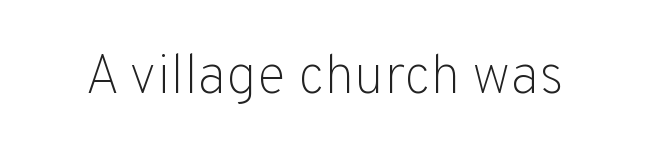
{"serif": "no", "italic": "no", "bold": "no", "weight": "light", "width": "normal", "stroke_contrast": "low", "x_height": "medium", "monospaced": "no", "underline": "no", "letter_spacing": "normal", "letter_spacing_em": 0.0, "glyph_px": 55}
